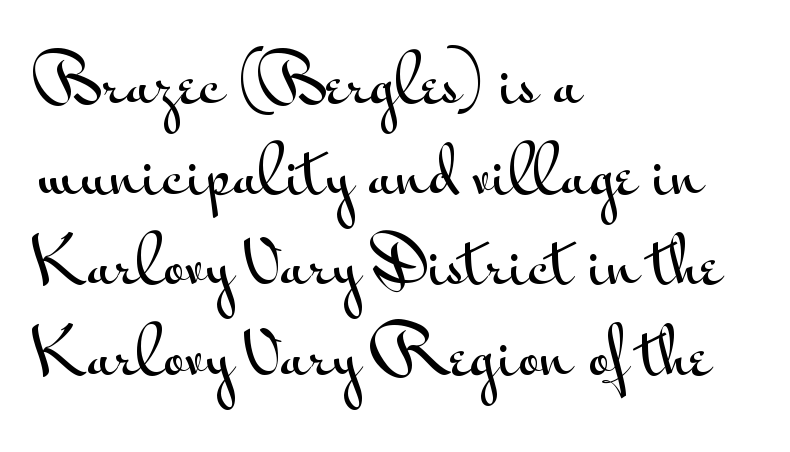
The image shows 62 px wide sans-serif type; set left-aligned, normal line spacing (1.46x), normal letter spacing, not underlined; medium stroke contrast and a small x-height.
